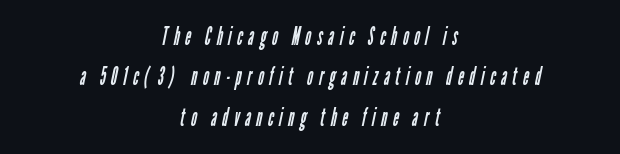
Q: Is the text bold? A: No.
Q: Is the text underlined? A: No.
Q: How is the paragraph aligned? A: Centered.
Q: Is the spacing between letters normal or unusually wide? A: Unusually wide.
Q: Is the spacing between lines tight, normal or loose? A: Normal.
